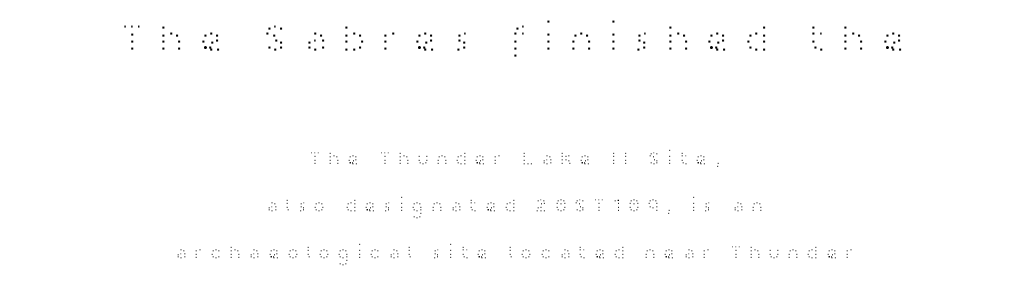
Q: Is the text bold? A: No.
Q: Is the text italic (slanted)? A: No, it is upright.
Q: Is the typeface a serif or a sans-serif typeface? A: Sans-serif.
Q: Is the text underlined? A: No.
Q: How is the paragraph aligned? A: Centered.
Q: Is the spacing between letters normal or unusually wide? A: Unusually wide.
Q: Is the spacing between lines tight, normal or loose? A: Loose.
Q: Which block of text is set in a larger size, the first (top) or the second (bottom)? A: The first (top) one.
Q: Width (condensed, normal, or wide)? A: Wide.
Q: Stroke contrast? A: High.
Q: x-height? A: Medium.
Q: Monospaced? A: No.
